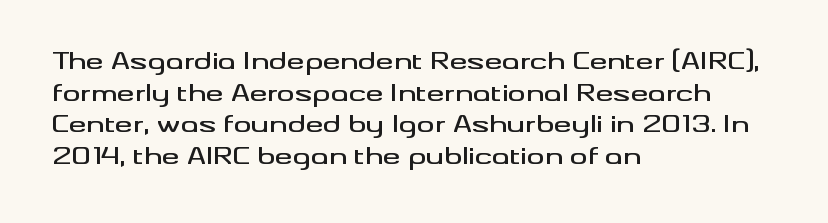
Ordinary non-slanted type is in use. Letter spacing: default. This sample is left-justified, so line endings fall wherever the words run out. Underline: absent. Successive baselines arrive at the customary interval.
